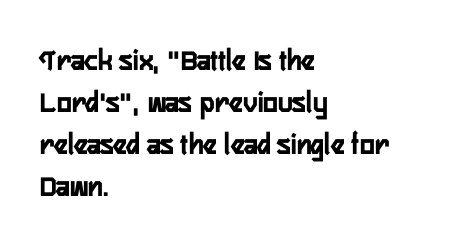
Q: Is the text bold? A: Yes.
Q: Is the text italic (slanted)? A: No, it is upright.
Q: Is the typeface a serif or a sans-serif typeface? A: Sans-serif.
Q: Is the text underlined? A: No.
Q: How is the paragraph aligned? A: Left-aligned.
Q: Is the spacing between letters normal or unusually wide? A: Normal.
Q: Is the spacing between lines tight, normal or loose? A: Normal.
Q: Width (condensed, normal, or wide)? A: Condensed.
Q: Stroke contrast? A: Low.
Q: x-height? A: Medium.
Q: Monospaced? A: No.
